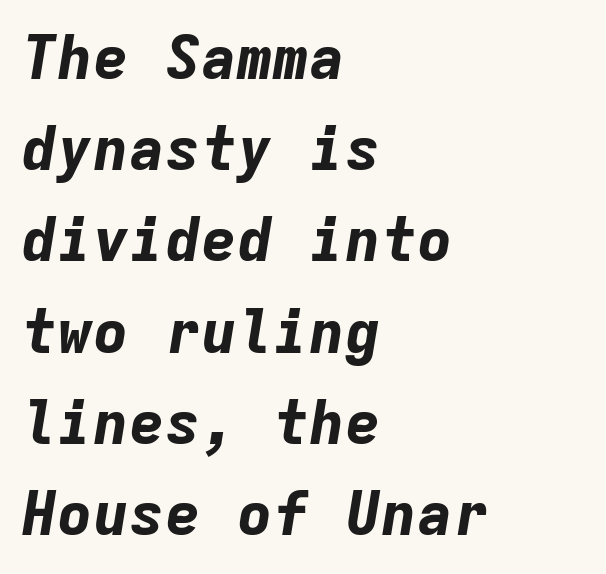
The image shows 60 px bold type, italic (leaning right), monospaced; set left-aligned, normal line spacing (1.52x), normal letter spacing, not underlined; low stroke contrast and a medium x-height.
